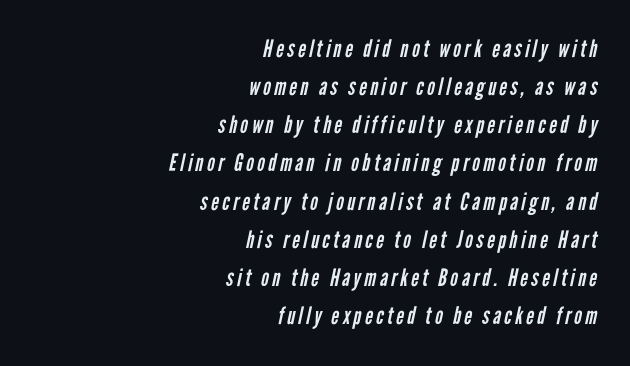
The image shows 24 px text type; set right-aligned, normal line spacing (1.59x), not underlined.
